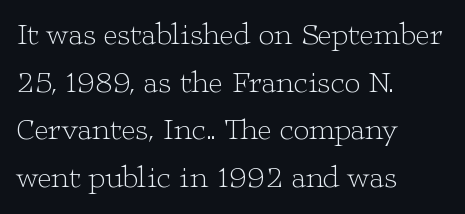
{"serif": "yes", "italic": "no", "bold": "no", "weight": "light", "width": "wide", "stroke_contrast": "low", "x_height": "medium", "monospaced": "no", "underline": "no", "align": "left", "line_spacing": "normal", "line_spacing_ratio": 1.54, "letter_spacing": "normal", "letter_spacing_em": 0.0, "glyph_px": 31}
